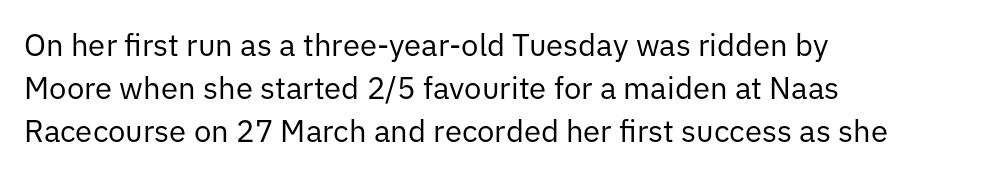
{"serif": "no", "italic": "no", "bold": "no", "weight": "regular", "width": "normal", "stroke_contrast": "low", "x_height": "medium", "monospaced": "no", "underline": "no", "align": "left", "line_spacing": "normal", "line_spacing_ratio": 1.39, "letter_spacing": "normal", "letter_spacing_em": 0.0, "glyph_px": 31}
